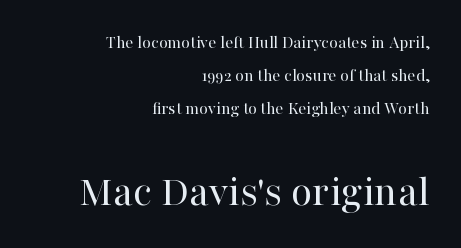
Q: Is the text bold? A: No.
Q: Is the text italic (slanted)? A: No, it is upright.
Q: Is the typeface a serif or a sans-serif typeface? A: Serif.
Q: Is the text underlined? A: No.
Q: How is the paragraph aligned? A: Right-aligned.
Q: Is the spacing between letters normal or unusually wide? A: Normal.
Q: Which block of text is set in a larger size, the first (top) or the second (bottom)? A: The second (bottom) one.
Q: Width (condensed, normal, or wide)? A: Normal.
Q: Stroke contrast? A: High.
Q: x-height? A: Medium.
Q: Monospaced? A: No.
